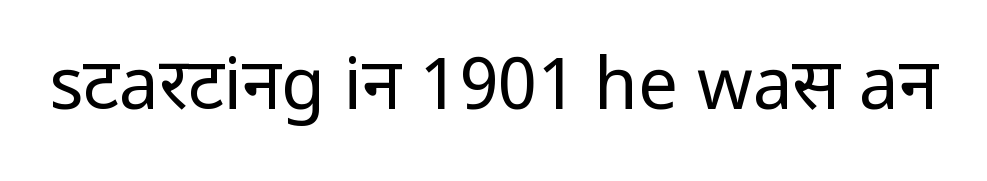
The image shows 71 px regular-weight, condensed sans-serif type, upright; set normal letter spacing, not underlined; low stroke contrast and a large x-height.
